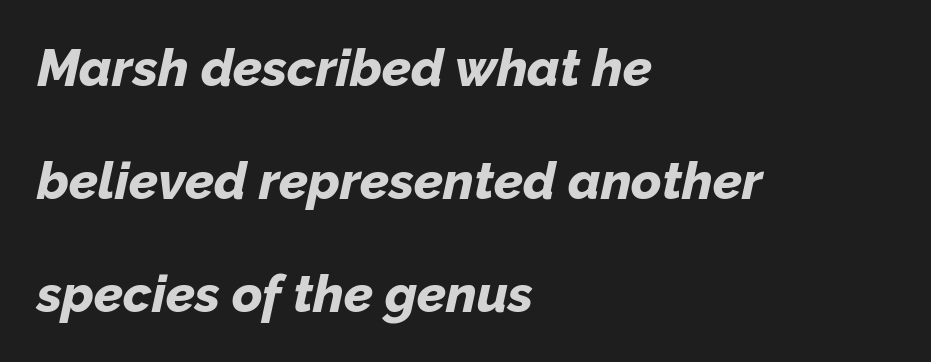
Q: Is the text bold? A: Yes.
Q: Is the text italic (slanted)? A: Yes, it leans right by about 12 degrees.
Q: Is the text underlined? A: No.
Q: How is the paragraph aligned? A: Left-aligned.
Q: Is the spacing between letters normal or unusually wide? A: Normal.
Q: Is the spacing between lines tight, normal or loose? A: Loose.
Q: Width (condensed, normal, or wide)? A: Normal.
Q: Stroke contrast? A: Low.
Q: x-height? A: Medium.
Q: Monospaced? A: No.
